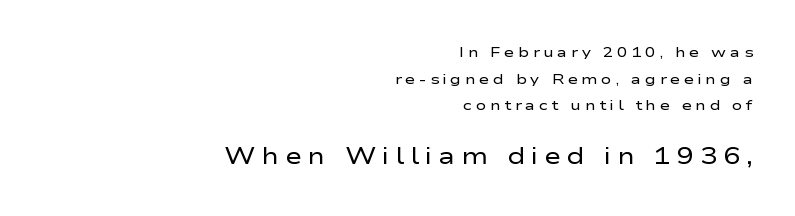
{"italic": "no", "bold": "no", "underline": "no", "align": "right", "line_spacing": "loose", "line_spacing_ratio": 1.9, "letter_spacing": "wide", "letter_spacing_em": 0.25, "larger_block": "second", "size_ratio": 1.64, "glyph_px": 23}
